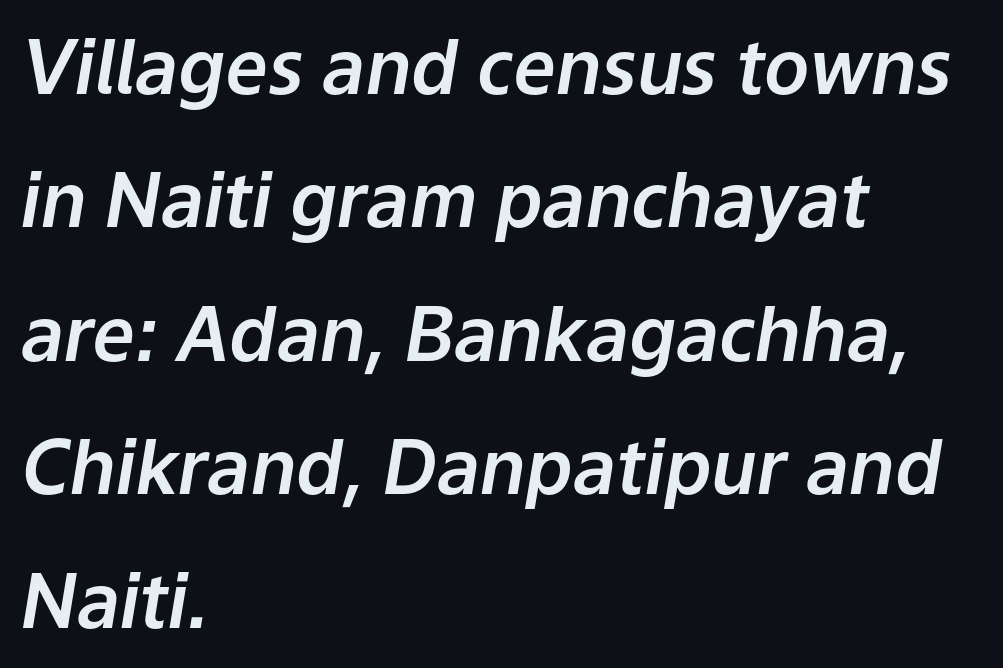
Q: Is the text italic (slanted)? A: Yes, it leans right by about 9 degrees.
Q: Is the text underlined? A: No.
Q: How is the paragraph aligned? A: Left-aligned.
Q: Is the spacing between letters normal or unusually wide? A: Normal.
Q: Width (condensed, normal, or wide)? A: Normal.
Q: Stroke contrast? A: Low.
Q: x-height? A: Medium.
Q: Monospaced? A: No.
